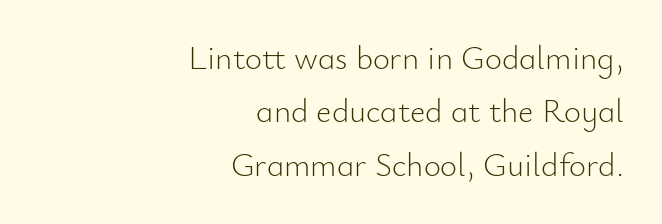
Style check: upright. What stands out about the letter spacing? Nothing — it is the standard amount. The string is rendered with underlining switched off. Is the type heavy? It reads as light-to-regular instead. Regarding leading, the lines here are spaced in the standard way. The paragraph shown leans on its right margin.
